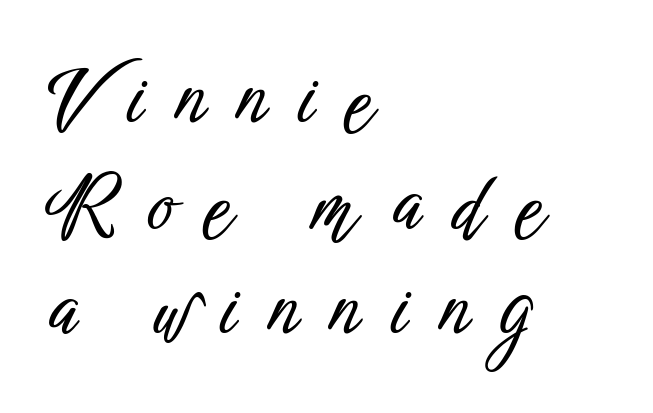
The image shows 80 px condensed sans-serif type; set left-aligned, normal line spacing (1.32x), unusually wide letter spacing (+0.4 em), not underlined; low stroke contrast and a medium x-height.
